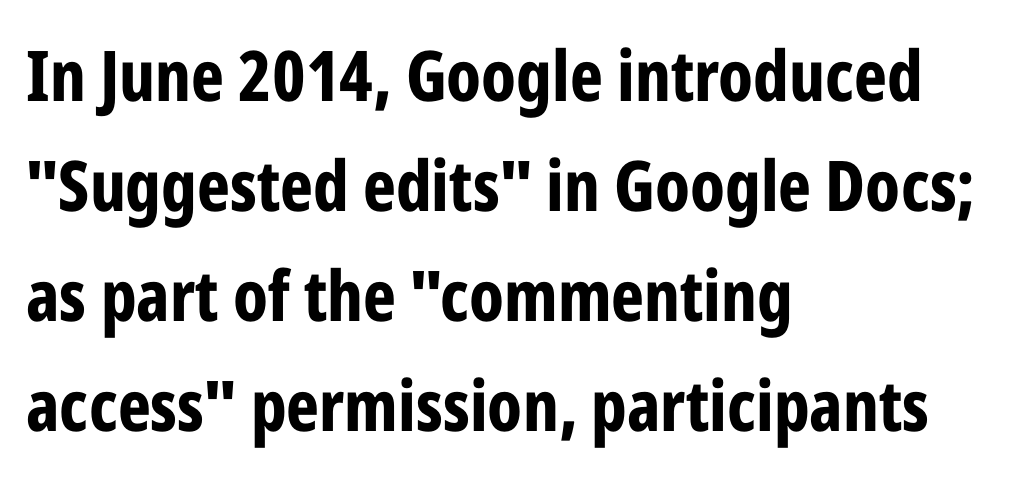
The image shows 70 px bold, condensed sans-serif type, upright; set left-aligned, normal line spacing (1.57x), normal letter spacing, not underlined; low stroke contrast and a medium x-height.
